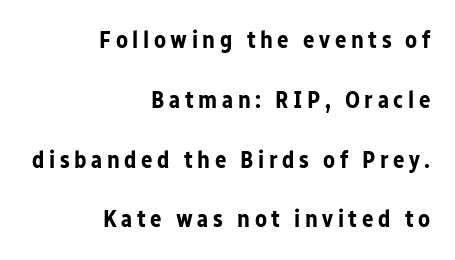
A roman cut, with each character standing at attention. Beneath every word, the page is bare. Visually the block forms a straight wall on the right and a jagged coastline on the left. Summary of vertical rhythm: relaxed, with wide interline spacing.
